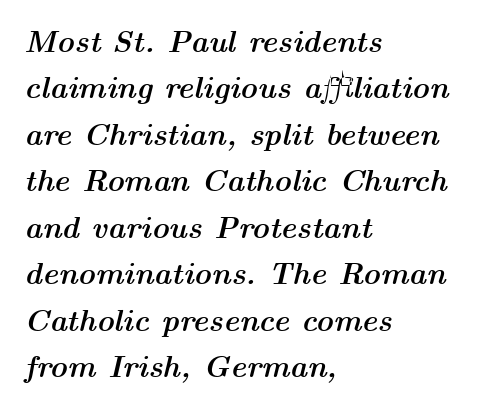
The image shows 30 px semibold, wide type, italic (leaning right); set left-aligned, normal line spacing (1.55x), normal letter spacing, not underlined; medium stroke contrast and a medium x-height.
